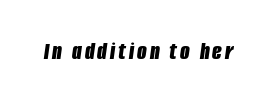
The image shows 25 px bold type, italic (leaning right); set not underlined.
